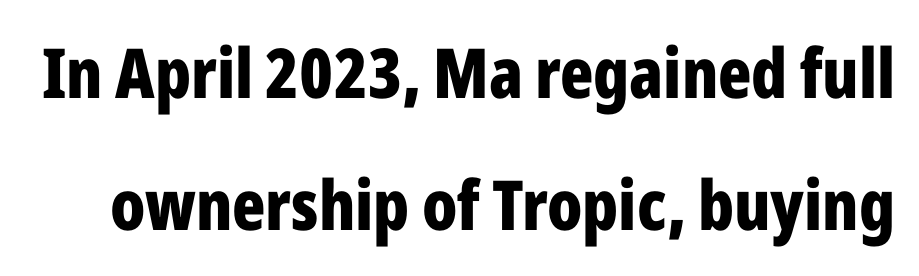
The image shows 69 px bold, condensed sans-serif type, upright; set loose line spacing (1.92x), normal letter spacing, not underlined; low stroke contrast and a medium x-height.
